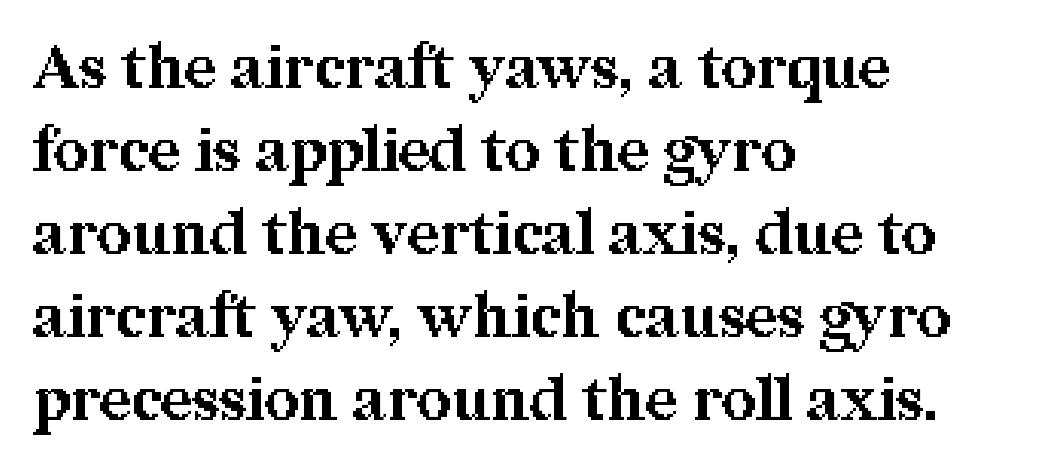
{"serif": "yes", "italic": "no", "bold": "yes", "weight": "bold", "width": "normal", "stroke_contrast": "medium", "x_height": "medium", "monospaced": "no", "underline": "no", "align": "left", "line_spacing": "normal", "line_spacing_ratio": 1.36, "letter_spacing": "normal", "letter_spacing_em": 0.0, "glyph_px": 61}
